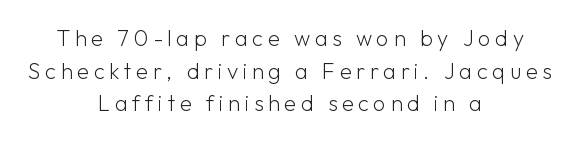
This block has exactly the height ordinary leading produces. The typesetting does not lean heavy: it is not bold. The rag falls on both sides of this text block equally. Words float on clear page, feet unadorned.
